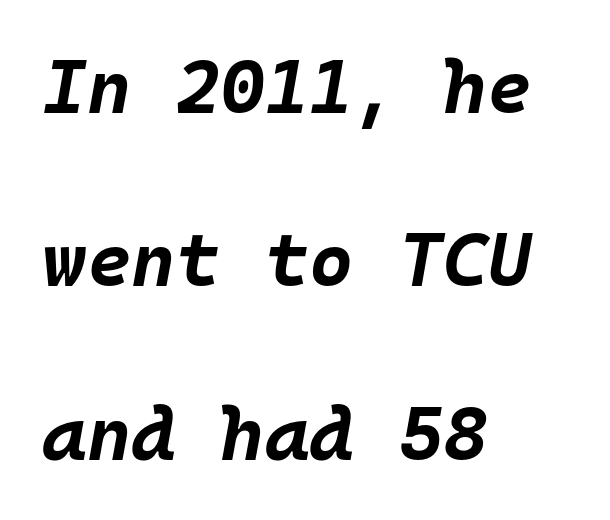
Q: Is the text bold? A: Yes.
Q: Is the text italic (slanted)? A: Yes, it leans right by about 10 degrees.
Q: Is the text underlined? A: No.
Q: How is the paragraph aligned? A: Left-aligned.
Q: Is the spacing between letters normal or unusually wide? A: Normal.
Q: Is the spacing between lines tight, normal or loose? A: Loose.
Q: Width (condensed, normal, or wide)? A: Normal.
Q: Stroke contrast? A: Low.
Q: x-height? A: Large.
Q: Monospaced? A: Yes.
